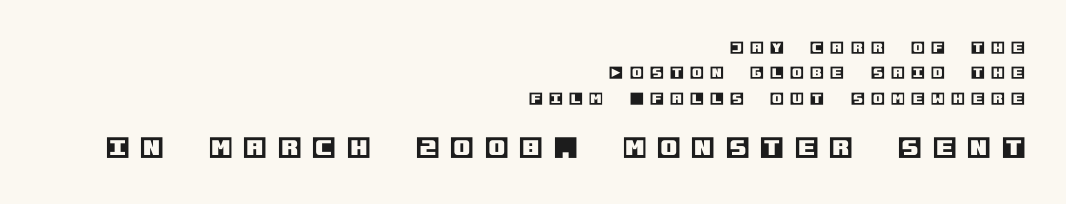
Beneath every word, the page is bare. This sample uses expanded letter spacing, leaving extra air between glyphs. Casual observation: everything's shoved over to the right. Posture: upright roman. The more generous point size was reserved for the lower chunk.
